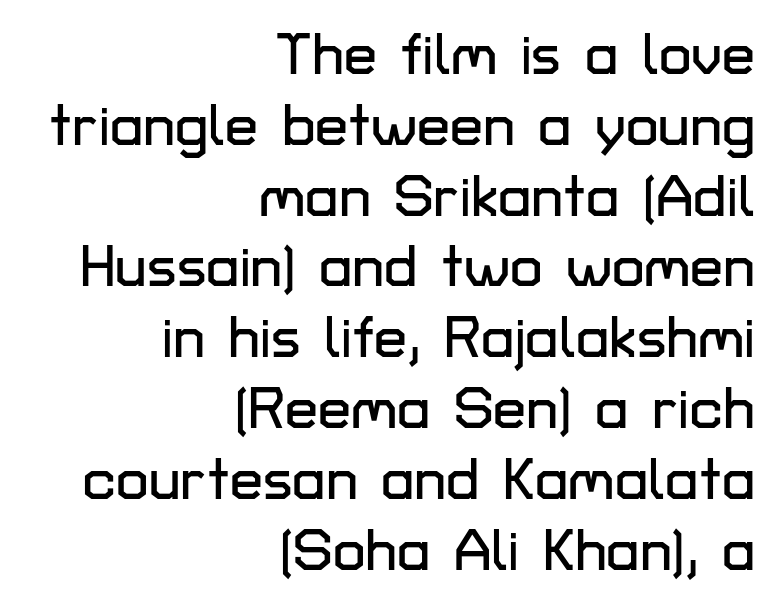
{"serif": "no", "italic": "no", "width": "normal", "stroke_contrast": "low", "x_height": "medium", "monospaced": "no", "underline": "no", "align": "right", "line_spacing_ratio": 1.2, "letter_spacing": "normal", "letter_spacing_em": 0.0, "glyph_px": 59}
